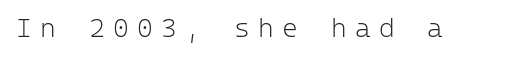
The image shows 27 px text type, upright; set unusually wide letter spacing (+0.31 em), not underlined.
